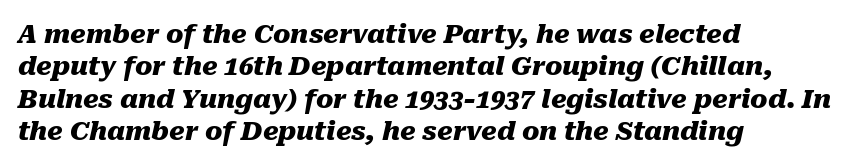
The image shows 26 px bold type, italic (leaning right); set left-aligned, normal line spacing (1.25x), normal letter spacing, not underlined.
